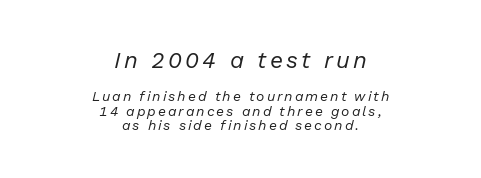
The face used here appears at its bigger size in the upper chunk. Centered paragraph, ragged on both sides. These lines were composed using italics. The gap between lines stays unmarked.
